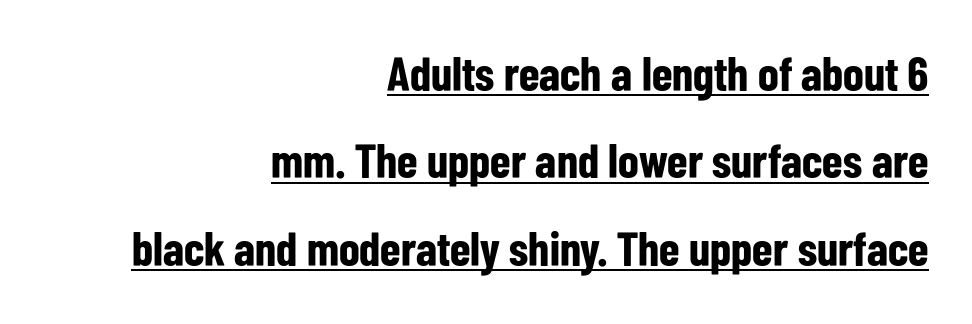
Pretty heavy lettering here — definitely bold. In designer terms, the underline attribute is active on this setting. Caption: standard tracking, unaltered. Think of a printed novel: that variable character pitch is what you see here. Font category for this specimen: sans-serif. A typesetter would mark this as roman, not italic.
